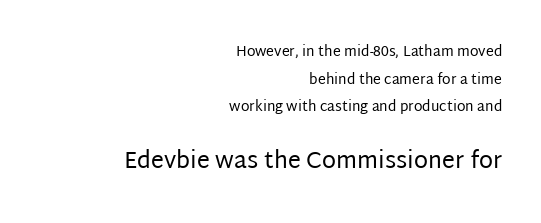
Q: Is the text bold? A: No.
Q: Is the text italic (slanted)? A: No, it is upright.
Q: Is the text underlined? A: No.
Q: How is the paragraph aligned? A: Right-aligned.
Q: Is the spacing between letters normal or unusually wide? A: Normal.
Q: Is the spacing between lines tight, normal or loose? A: Loose.
Q: Which block of text is set in a larger size, the first (top) or the second (bottom)? A: The second (bottom) one.
